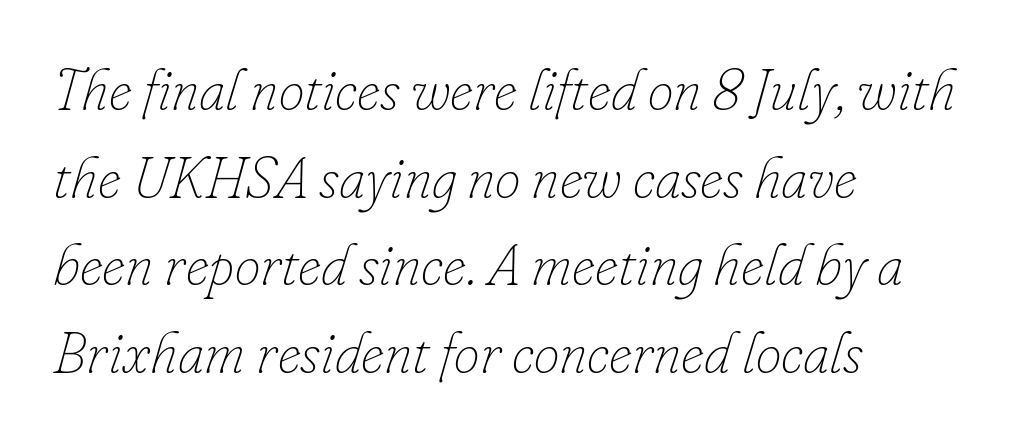
Q: Is the text bold? A: No.
Q: Is the text italic (slanted)? A: Yes, it leans right by about 16 degrees.
Q: Is the text underlined? A: No.
Q: How is the paragraph aligned? A: Left-aligned.
Q: Is the spacing between letters normal or unusually wide? A: Normal.
Q: Is the spacing between lines tight, normal or loose? A: Normal.
Q: Width (condensed, normal, or wide)? A: Normal.
Q: Stroke contrast? A: Low.
Q: x-height? A: Small.
Q: Monospaced? A: No.
